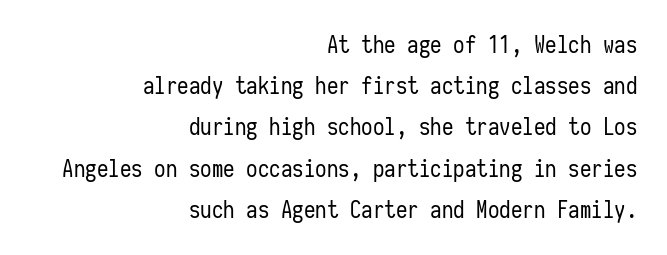
Look at the tracking — it's just the regular setting, nothing added. Is this a heavy cut? Hardly; it is regular or lighter. Right-aligned paragraph, ragged on the left. The strip under each line holds only bare page. This is roman type, the default non-slanted kind.
